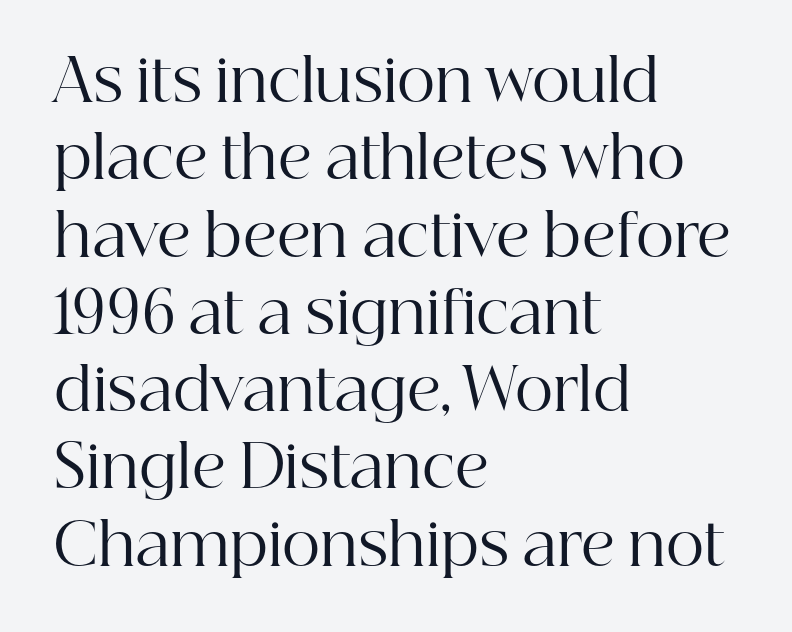
Q: Is the text bold? A: No.
Q: Is the text italic (slanted)? A: No, it is upright.
Q: Is the typeface a serif or a sans-serif typeface? A: Serif.
Q: Is the text underlined? A: No.
Q: How is the paragraph aligned? A: Left-aligned.
Q: Is the spacing between letters normal or unusually wide? A: Normal.
Q: Is the spacing between lines tight, normal or loose? A: Normal.
Q: Width (condensed, normal, or wide)? A: Normal.
Q: Stroke contrast? A: High.
Q: x-height? A: Medium.
Q: Monospaced? A: No.
